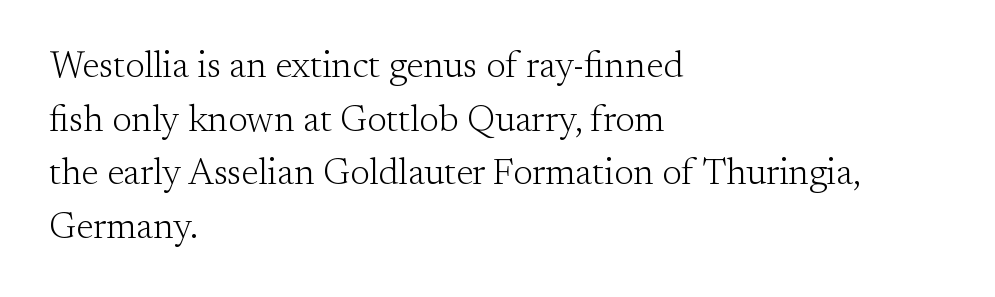
Q: Is the text bold? A: No.
Q: Is the text italic (slanted)? A: No, it is upright.
Q: Is the typeface a serif or a sans-serif typeface? A: Serif.
Q: Is the text underlined? A: No.
Q: How is the paragraph aligned? A: Left-aligned.
Q: Is the spacing between letters normal or unusually wide? A: Normal.
Q: Is the spacing between lines tight, normal or loose? A: Normal.
Q: Width (condensed, normal, or wide)? A: Normal.
Q: Stroke contrast? A: Medium.
Q: x-height? A: Small.
Q: Monospaced? A: No.
